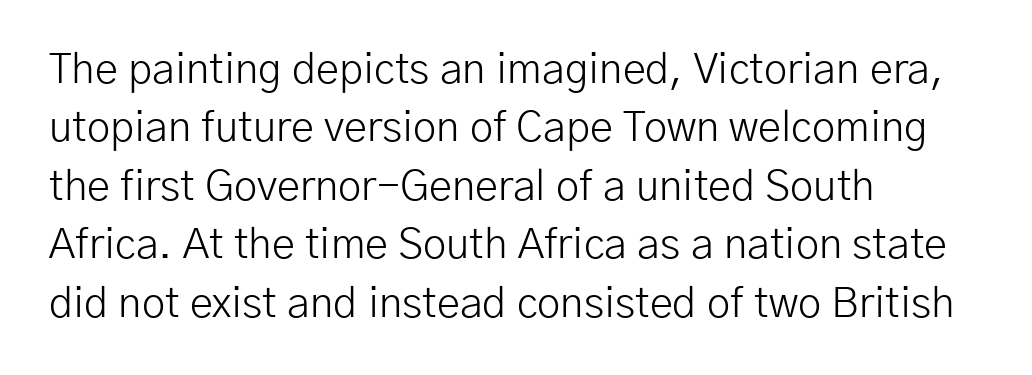
The image shows 42 px light sans-serif type, upright; set left-aligned, normal line spacing (1.39x), normal letter spacing, not underlined; low stroke contrast and a medium x-height.
